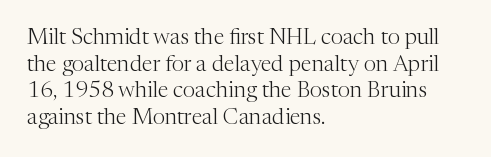
The face used here is rendered with its standard letterfit. The rag falls on the right side of this text block. The typeface has the unassuming heft of standard copy or less. Italic: no, the glyphs are upright roman.
